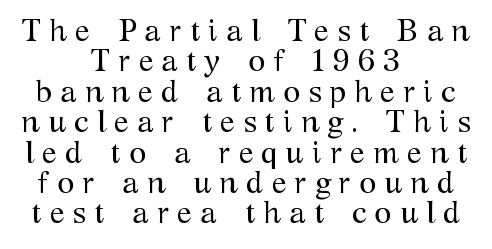
{"serif": "yes", "italic": "no", "bold": "no", "weight": "regular", "width": "normal", "stroke_contrast": "medium", "x_height": "medium", "monospaced": "no", "underline": "no", "align": "center", "line_spacing": "tight", "line_spacing_ratio": 0.98, "letter_spacing": "wide", "letter_spacing_em": 0.26, "glyph_px": 31}
